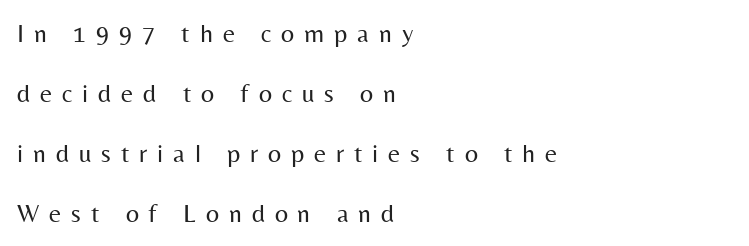
{"italic": "no", "bold": "no", "underline": "no", "align": "left", "line_spacing": "loose", "line_spacing_ratio": 2.31, "letter_spacing": "wide", "letter_spacing_em": 0.38, "glyph_px": 26}
